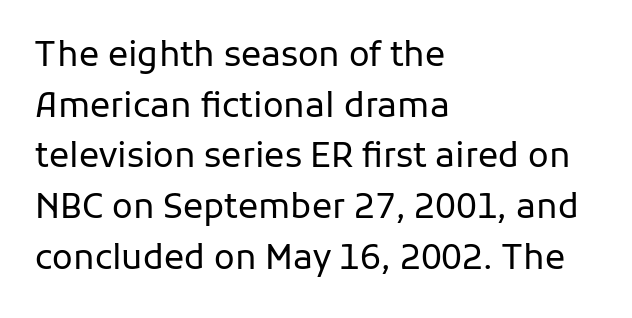
The image shows 34 px regular-weight sans-serif type, upright; set left-aligned, normal line spacing (1.49x), normal letter spacing, not underlined; low stroke contrast and a medium x-height.
